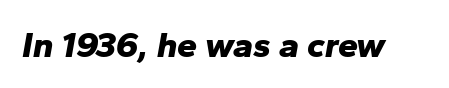
Clear beneath every line of the passage. A typesetter would call this proportional, since set widths differ per character. Standard letterfit; no display-style spreading of the glyphs. There's an unmistakable incline to the writing here. Its strokes are broad and dark, the hallmark of bold type.
